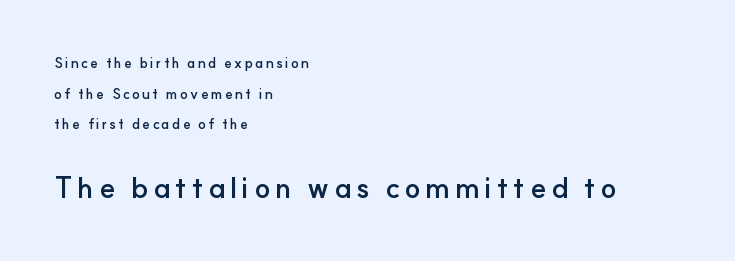
{"serif": "no", "italic": "no", "bold": "yes", "weight": "semibold", "width": "normal", "stroke_contrast": "low", "x_height": "small", "monospaced": "no", "underline": "no", "align": "left", "line_spacing": "loose", "line_spacing_ratio": 2.19, "larger_block": "second", "size_ratio": 2.07, "glyph_px": 29}
